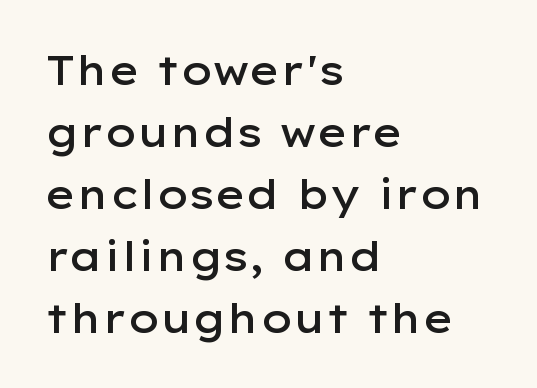
Q: Is the text bold? A: Semi-bold.
Q: Is the text italic (slanted)? A: No, it is upright.
Q: Is the typeface a serif or a sans-serif typeface? A: Sans-serif.
Q: Is the text underlined? A: No.
Q: How is the paragraph aligned? A: Left-aligned.
Q: Is the spacing between letters normal or unusually wide? A: Normal.
Q: Is the spacing between lines tight, normal or loose? A: Normal.
Q: Width (condensed, normal, or wide)? A: Wide.
Q: Stroke contrast? A: Low.
Q: x-height? A: Medium.
Q: Monospaced? A: No.
